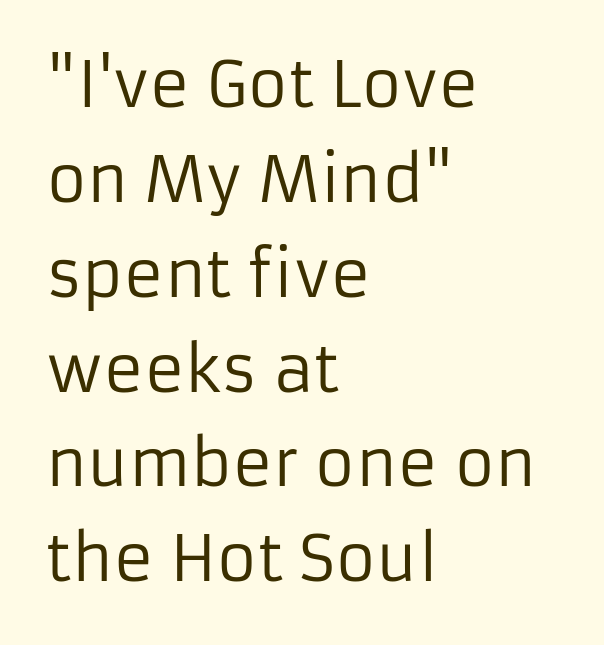
Q: Is the text bold? A: No.
Q: Is the text italic (slanted)? A: No, it is upright.
Q: Is the typeface a serif or a sans-serif typeface? A: Sans-serif.
Q: Is the text underlined? A: No.
Q: How is the paragraph aligned? A: Left-aligned.
Q: Is the spacing between letters normal or unusually wide? A: Normal.
Q: Is the spacing between lines tight, normal or loose? A: Normal.
Q: Width (condensed, normal, or wide)? A: Normal.
Q: Stroke contrast? A: Low.
Q: x-height? A: Medium.
Q: Monospaced? A: No.
